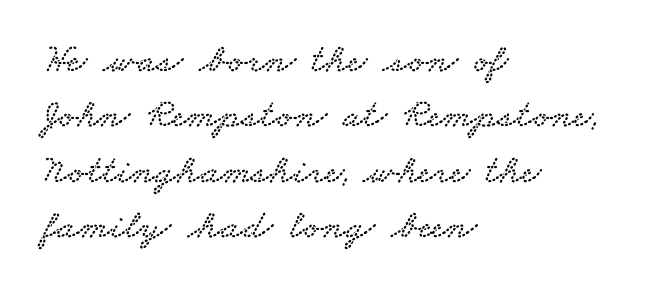
Letters rest on an invisible, unmarked baseline. Left-aligned paragraph, ragged on the right. You could not count columns in this text — the font is proportionally spaced. Between one letter and the next there's only the usual sliver of space.
